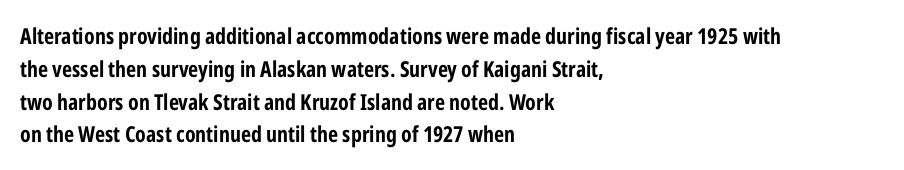
{"italic": "no", "bold": "yes", "underline": "no", "align": "left", "line_spacing": "normal", "line_spacing_ratio": 1.49, "letter_spacing": "normal", "letter_spacing_em": 0.0, "glyph_px": 22}
